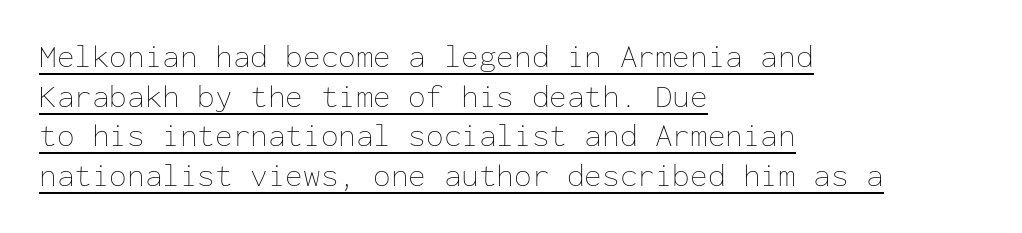
The image shows 32 px thin type, upright, monospaced; set left-aligned, line spacing 1.24x, normal letter spacing, underlined; low stroke contrast and a medium x-height.
